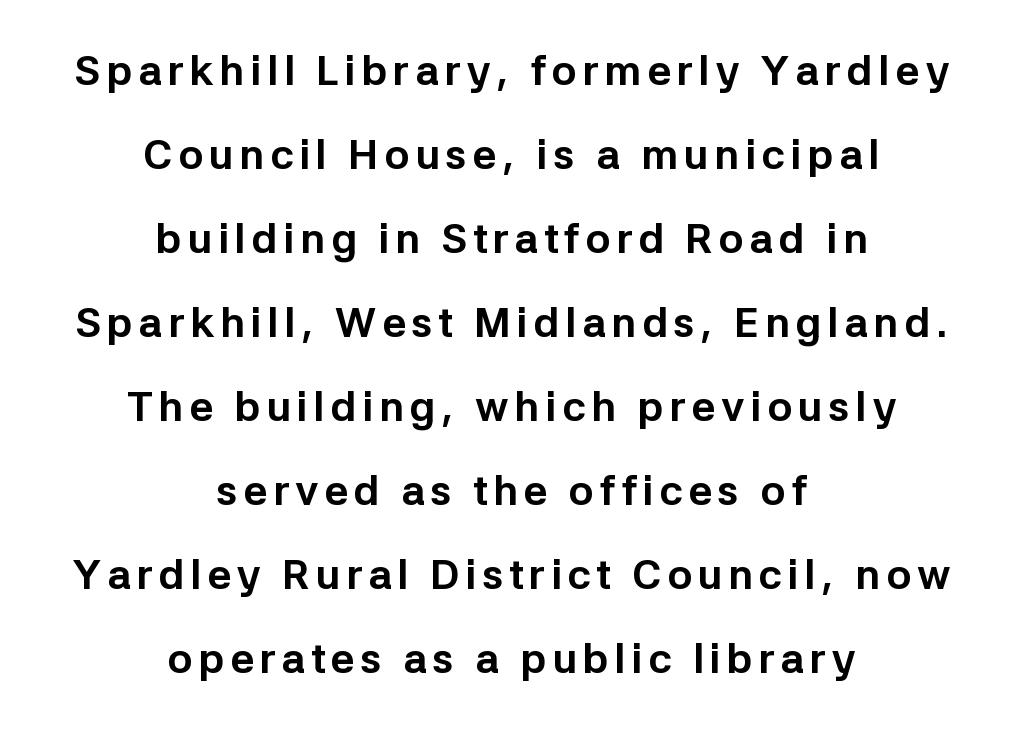
Q: Is the text bold? A: Yes.
Q: Is the text italic (slanted)? A: No, it is upright.
Q: Is the typeface a serif or a sans-serif typeface? A: Sans-serif.
Q: Is the text underlined? A: No.
Q: How is the paragraph aligned? A: Centered.
Q: Is the spacing between lines tight, normal or loose? A: Loose.
Q: Width (condensed, normal, or wide)? A: Normal.
Q: Stroke contrast? A: Low.
Q: x-height? A: Medium.
Q: Monospaced? A: No.
